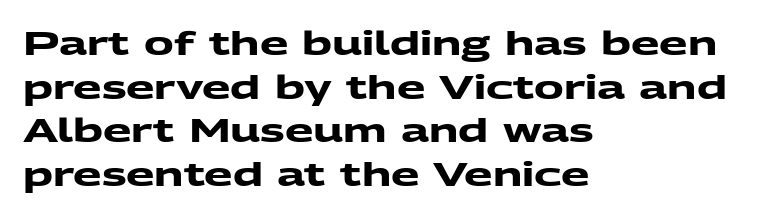
The image shows 33 px heavy, wide sans-serif type; set left-aligned, normal line spacing (1.32x), normal letter spacing, not underlined; medium stroke contrast and a medium x-height.
